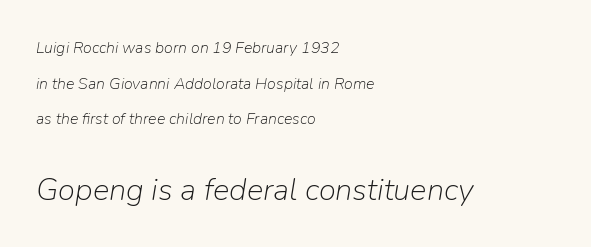
Q: Is the text bold? A: No.
Q: Is the text italic (slanted)? A: Yes, it leans right by about 9 degrees.
Q: Is the text underlined? A: No.
Q: How is the paragraph aligned? A: Left-aligned.
Q: Is the spacing between letters normal or unusually wide? A: Normal.
Q: Is the spacing between lines tight, normal or loose? A: Loose.
Q: Which block of text is set in a larger size, the first (top) or the second (bottom)? A: The second (bottom) one.
Q: Width (condensed, normal, or wide)? A: Normal.
Q: Stroke contrast? A: Low.
Q: x-height? A: Medium.
Q: Monospaced? A: No.
